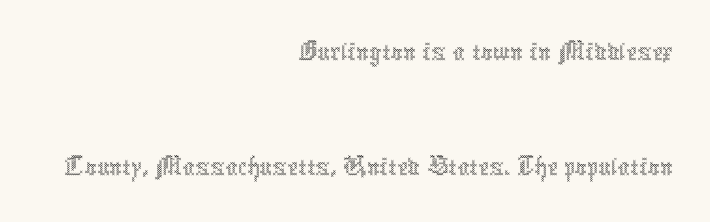
{"italic": "no", "bold": "no", "weight": "thin", "width": "condensed", "x_height": "medium", "monospaced": "no", "underline": "no", "align": "right", "line_spacing": "loose", "line_spacing_ratio": 1.91, "letter_spacing": "normal", "letter_spacing_em": 0.0, "glyph_px": 60}
